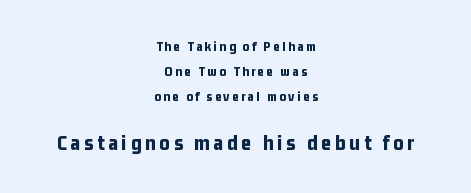
Q: Is the text bold? A: Yes.
Q: Is the text italic (slanted)? A: No, it is upright.
Q: Is the text underlined? A: No.
Q: How is the paragraph aligned? A: Centered.
Q: Which block of text is set in a larger size, the first (top) or the second (bottom)? A: The second (bottom) one.
